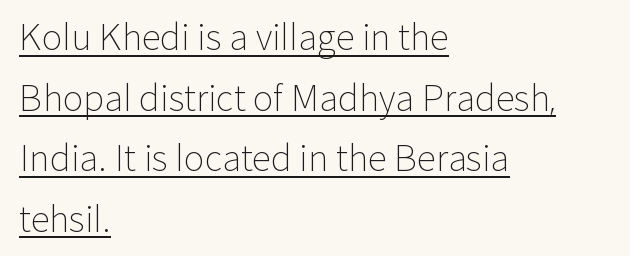
{"serif": "no", "italic": "no", "bold": "no", "weight": "light", "width": "normal", "stroke_contrast": "low", "x_height": "medium", "monospaced": "no", "underline": "yes", "align": "left", "line_spacing_ratio": 1.73, "letter_spacing": "normal", "letter_spacing_em": 0.0, "glyph_px": 35}
